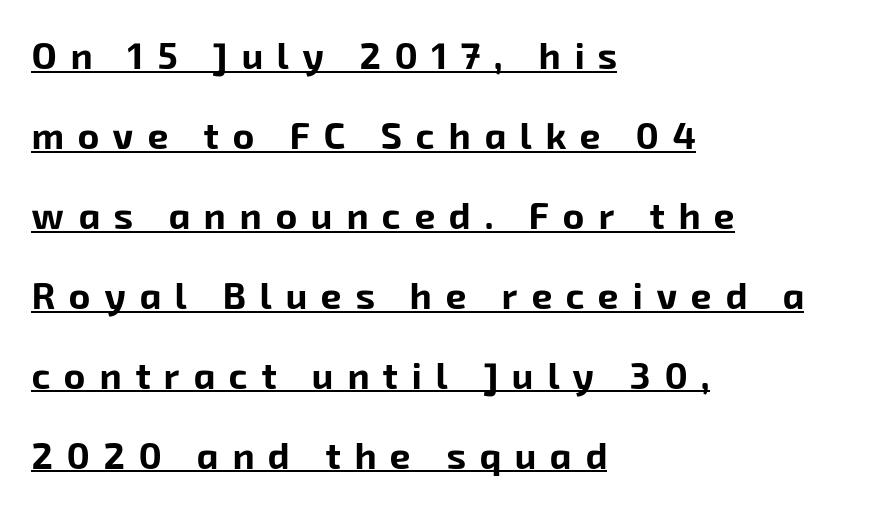
Q: Is the text bold? A: Yes.
Q: Is the typeface a serif or a sans-serif typeface? A: Sans-serif.
Q: Is the text underlined? A: Yes.
Q: How is the paragraph aligned? A: Left-aligned.
Q: Is the spacing between letters normal or unusually wide? A: Unusually wide.
Q: Is the spacing between lines tight, normal or loose? A: Loose.
Q: Width (condensed, normal, or wide)? A: Normal.
Q: Stroke contrast? A: Low.
Q: x-height? A: Medium.
Q: Monospaced? A: No.
